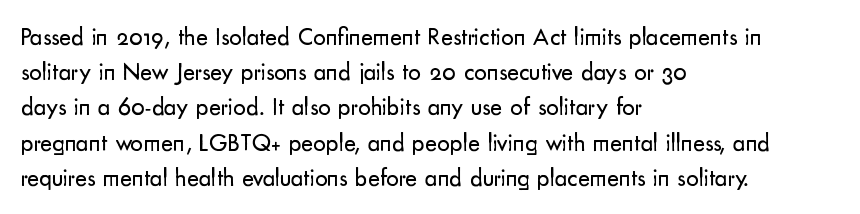
{"italic": "no", "bold": "no", "underline": "no", "align": "left", "line_spacing": "normal", "line_spacing_ratio": 1.41, "letter_spacing": "normal", "letter_spacing_em": 0.0, "glyph_px": 25}
